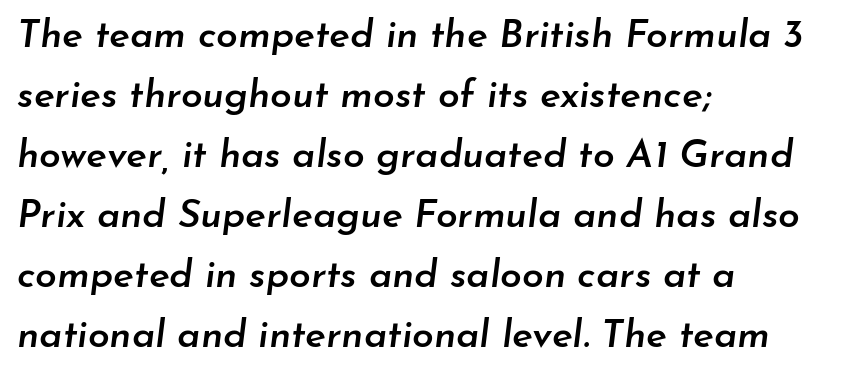
{"italic": "yes", "lean": "right", "slant_degrees": 7, "bold": "semi", "weight": "semibold", "width": "normal", "stroke_contrast": "low", "x_height": "small", "monospaced": "no", "underline": "no", "align": "left", "line_spacing": "normal", "line_spacing_ratio": 1.54, "letter_spacing": "normal", "letter_spacing_em": 0.0, "glyph_px": 39}
